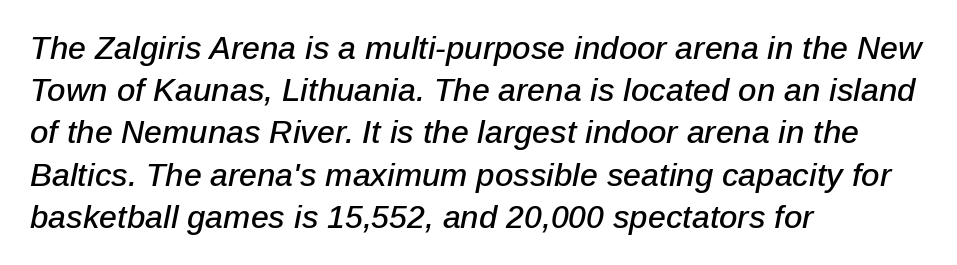
The text carries the slant typical of an italic or oblique font. Spacing verdict: proportional, widths tailored to each character. The rag falls on the right side of this text block. No word sits above an underline. Summary of vertical rhythm: regular, with standard interline spacing.
